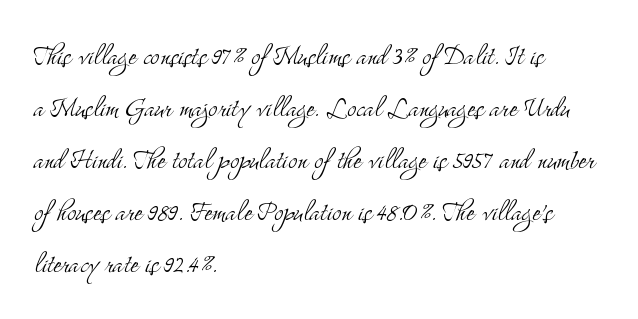
{"serif": "yes", "bold": "no", "weight": "light", "width": "condensed", "stroke_contrast": "medium", "x_height": "small", "monospaced": "no", "underline": "no", "align": "left", "line_spacing": "normal", "line_spacing_ratio": 1.53, "letter_spacing": "normal", "letter_spacing_em": 0.0, "glyph_px": 34}
